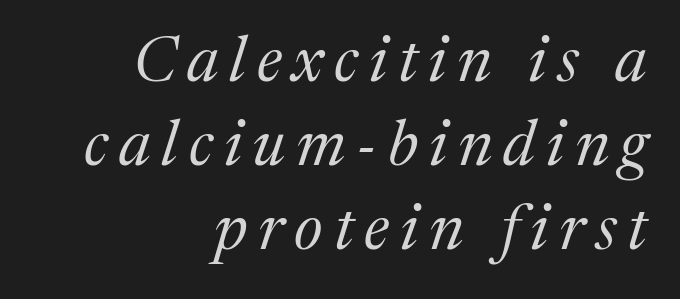
{"serif": "yes", "italic": "yes", "lean": "right", "slant_degrees": 17, "bold": "no", "weight": "regular", "width": "normal", "stroke_contrast": "medium", "x_height": "medium", "monospaced": "no", "underline": "no", "align": "right", "line_spacing": "normal", "line_spacing_ratio": 1.31, "glyph_px": 64}
